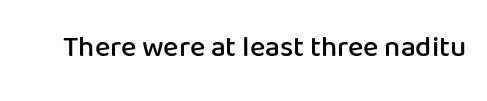
Q: Is the text bold? A: Semi-bold.
Q: Is the text italic (slanted)? A: No, it is upright.
Q: Is the typeface a serif or a sans-serif typeface? A: Sans-serif.
Q: Is the text underlined? A: No.
Q: Is the spacing between letters normal or unusually wide? A: Normal.
Q: Width (condensed, normal, or wide)? A: Normal.
Q: Stroke contrast? A: Low.
Q: x-height? A: Medium.
Q: Monospaced? A: No.
